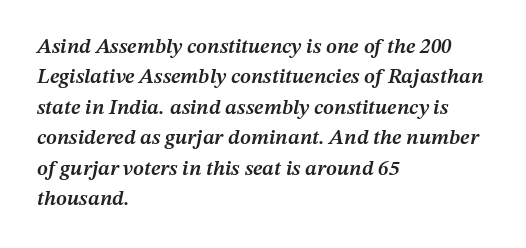
{"italic": "yes", "lean": "right", "slant_degrees": 12, "bold": "semi", "underline": "no", "align": "left", "line_spacing": "normal", "line_spacing_ratio": 1.45, "letter_spacing": "normal", "letter_spacing_em": 0.0, "glyph_px": 21}
